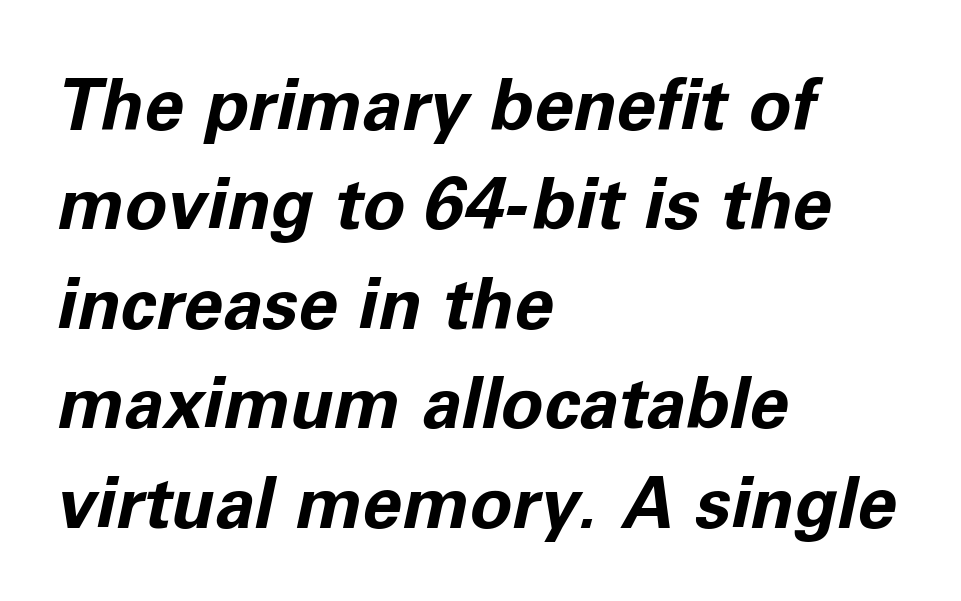
Q: Is the text bold? A: Yes.
Q: Is the text italic (slanted)? A: Yes, it leans right by about 11 degrees.
Q: Is the text underlined? A: No.
Q: How is the paragraph aligned? A: Left-aligned.
Q: Is the spacing between letters normal or unusually wide? A: Normal.
Q: Is the spacing between lines tight, normal or loose? A: Normal.
Q: Width (condensed, normal, or wide)? A: Normal.
Q: Stroke contrast? A: Low.
Q: x-height? A: Medium.
Q: Monospaced? A: No.
